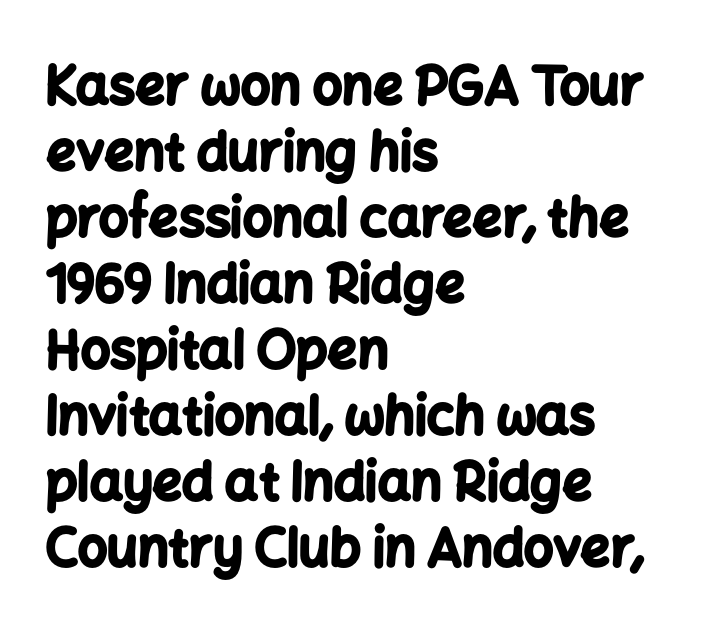
{"serif": "no", "italic": "no", "bold": "yes", "weight": "bold", "width": "normal", "stroke_contrast": "low", "x_height": "medium", "monospaced": "no", "underline": "no", "align": "left", "line_spacing": "normal", "line_spacing_ratio": 1.27, "letter_spacing": "normal", "letter_spacing_em": 0.0, "glyph_px": 52}
